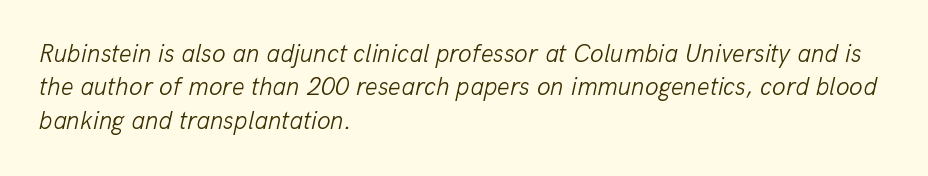
{"italic": "yes", "lean": "right", "slant_degrees": 13, "bold": "no", "underline": "no", "align": "left", "line_spacing": "normal", "line_spacing_ratio": 1.34, "letter_spacing": "normal", "letter_spacing_em": 0.0, "glyph_px": 25}
